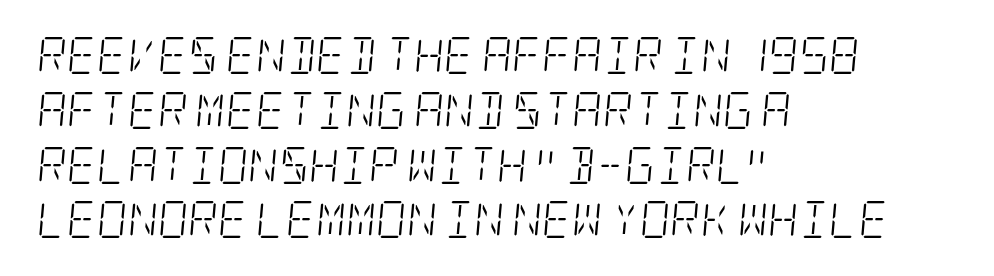
The image shows 37 px light, condensed serif type, italic (leaning right); set left-aligned, normal line spacing (1.48x), normal letter spacing, not underlined; low stroke contrast and a large x-height.
